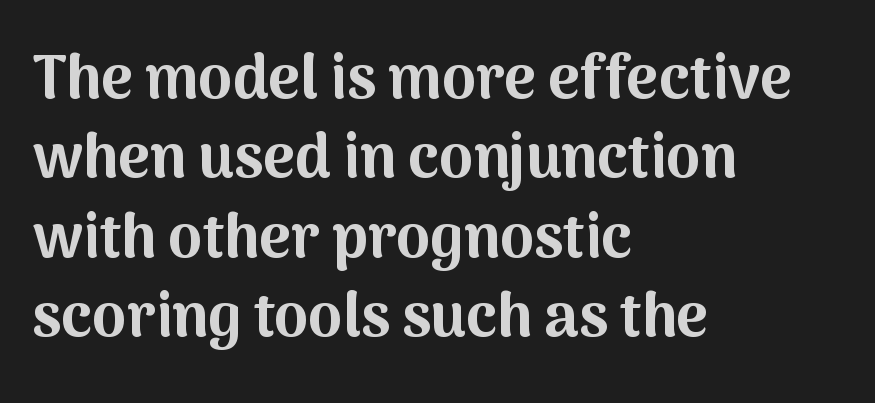
The image shows 61 px bold sans-serif type, upright; set left-aligned, normal line spacing (1.3x), normal letter spacing, not underlined; medium stroke contrast and a medium x-height.
